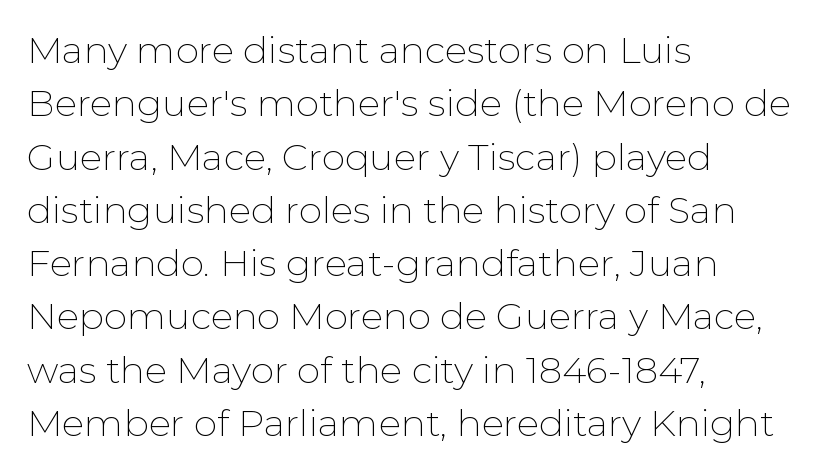
Q: Is the text bold? A: No.
Q: Is the text italic (slanted)? A: No, it is upright.
Q: Is the typeface a serif or a sans-serif typeface? A: Sans-serif.
Q: Is the text underlined? A: No.
Q: How is the paragraph aligned? A: Left-aligned.
Q: Is the spacing between letters normal or unusually wide? A: Normal.
Q: Is the spacing between lines tight, normal or loose? A: Normal.
Q: Width (condensed, normal, or wide)? A: Normal.
Q: Stroke contrast? A: Low.
Q: x-height? A: Medium.
Q: Monospaced? A: No.
